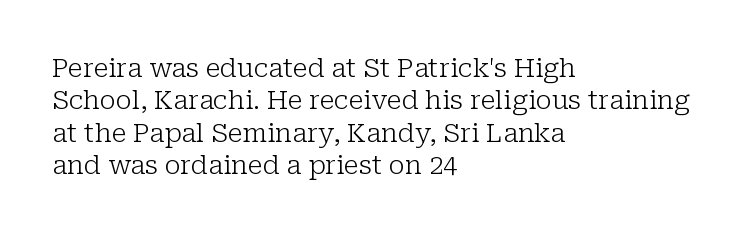
Q: Is the text bold? A: No.
Q: Is the text italic (slanted)? A: No, it is upright.
Q: Is the text underlined? A: No.
Q: How is the paragraph aligned? A: Left-aligned.
Q: Is the spacing between letters normal or unusually wide? A: Normal.
Q: Is the spacing between lines tight, normal or loose? A: Normal.
